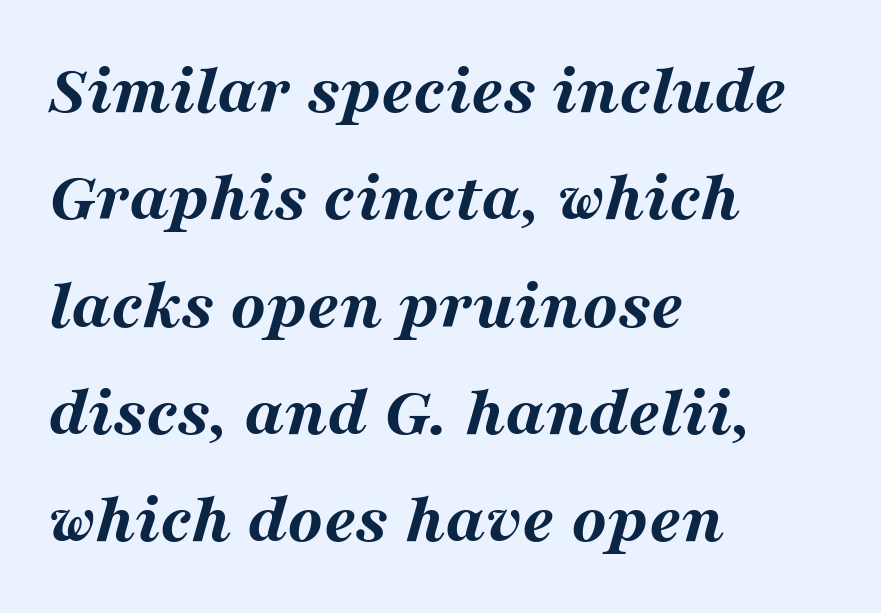
The image shows 72 px bold, wide type, italic (leaning right); set left-aligned, normal line spacing (1.49x), normal letter spacing, not underlined; medium stroke contrast and a medium x-height.
